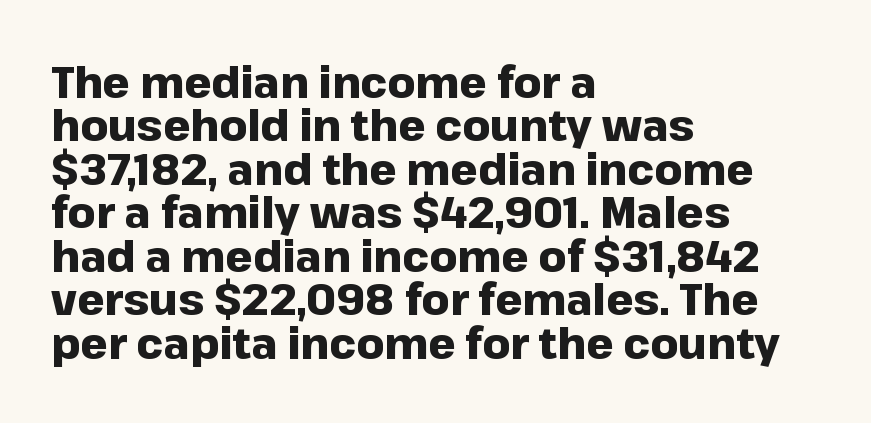
Q: Is the text bold? A: Yes.
Q: Is the text italic (slanted)? A: No, it is upright.
Q: Is the typeface a serif or a sans-serif typeface? A: Sans-serif.
Q: Is the text underlined? A: No.
Q: How is the paragraph aligned? A: Left-aligned.
Q: Is the spacing between letters normal or unusually wide? A: Normal.
Q: Is the spacing between lines tight, normal or loose? A: Tight.
Q: Width (condensed, normal, or wide)? A: Normal.
Q: Stroke contrast? A: Low.
Q: x-height? A: Medium.
Q: Monospaced? A: No.
